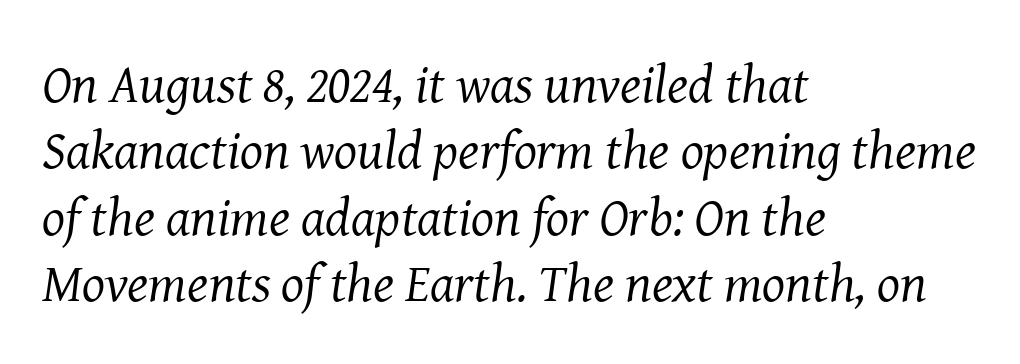
The area under the type is left untouched. Weight: not bold — regular or lighter. Look at the bottom of the vertical strokes: they flare into serifs here. Varying glyph widths throughout — classic text-font behaviour. Every row of glyphs begins at an identical x-position on the left.
